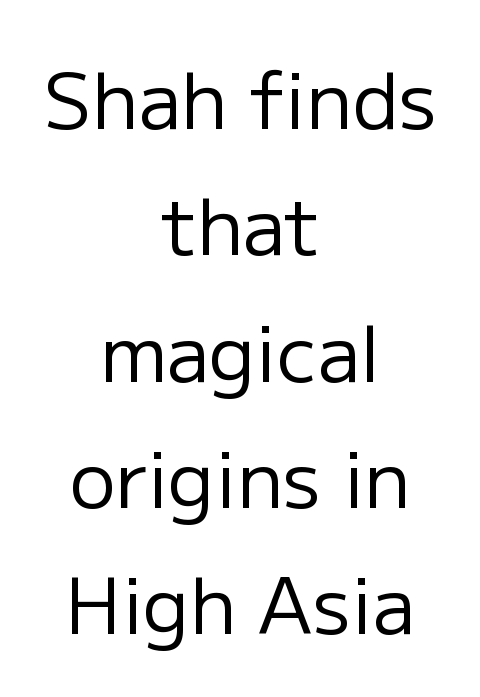
The type is set solid horizontally, with unmodified tracking. Summary of vertical rhythm: regular, with standard interline spacing. Examine the stroke ends and you'll find no serifs. The face looks like a standard text weight, possibly lighter. If you folded the block vertically in half, each line would mirror itself in length.
